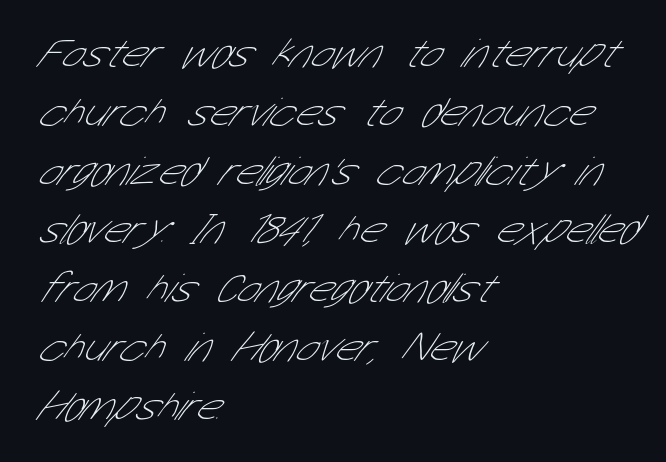
If you drew a ruler down the left edge, every line would touch it. The line texture is even and compact thanks to regular tracking. Decoration check: the copy has no underline. Looks like regular typesetting: each glyph gets only the width it needs.
